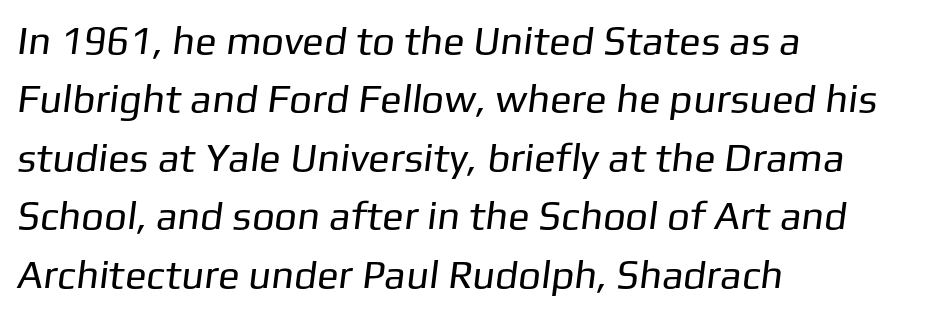
{"serif": "no", "bold": "no", "weight": "regular", "width": "normal", "stroke_contrast": "low", "x_height": "medium", "monospaced": "no", "underline": "no", "align": "left", "line_spacing": "normal", "line_spacing_ratio": 1.46, "letter_spacing": "normal", "letter_spacing_em": 0.0, "glyph_px": 40}
